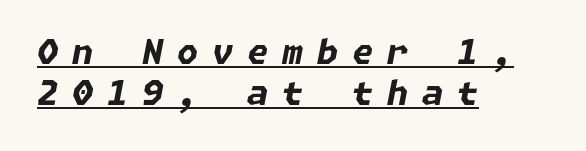
{"italic": "yes", "lean": "right", "slant_degrees": 11, "bold": "yes", "weight": "bold", "width": "normal", "stroke_contrast": "low", "x_height": "medium", "underline": "yes", "align": "left", "line_spacing_ratio": 1.21, "letter_spacing": "wide", "letter_spacing_em": 0.41, "glyph_px": 34}
